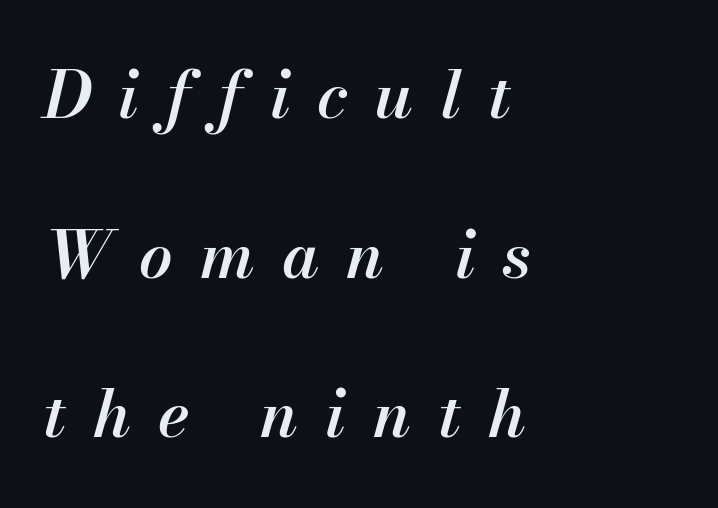
Q: Is the text bold? A: Semi-bold.
Q: Is the text italic (slanted)? A: Yes, it leans right by about 13 degrees.
Q: Is the text underlined? A: No.
Q: How is the paragraph aligned? A: Left-aligned.
Q: Is the spacing between letters normal or unusually wide? A: Unusually wide.
Q: Is the spacing between lines tight, normal or loose? A: Loose.
Q: Width (condensed, normal, or wide)? A: Normal.
Q: Stroke contrast? A: Medium.
Q: x-height? A: Small.
Q: Monospaced? A: No.
